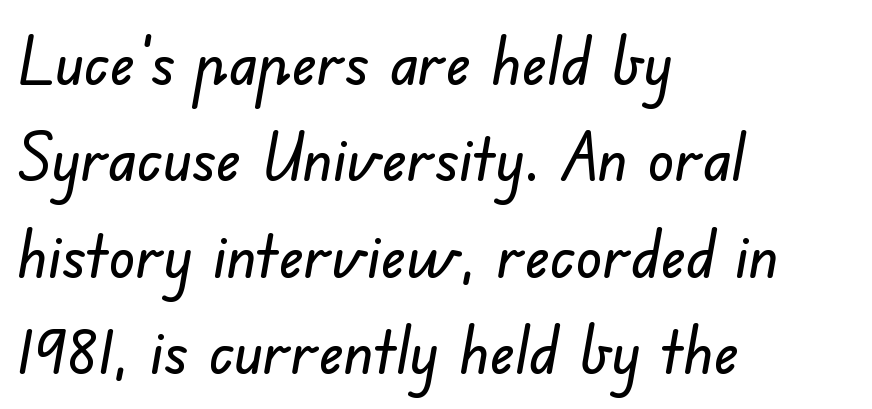
The image shows 66 px sans-serif type; set left-aligned, normal line spacing (1.46x), normal letter spacing, not underlined; low stroke contrast and a small x-height.
